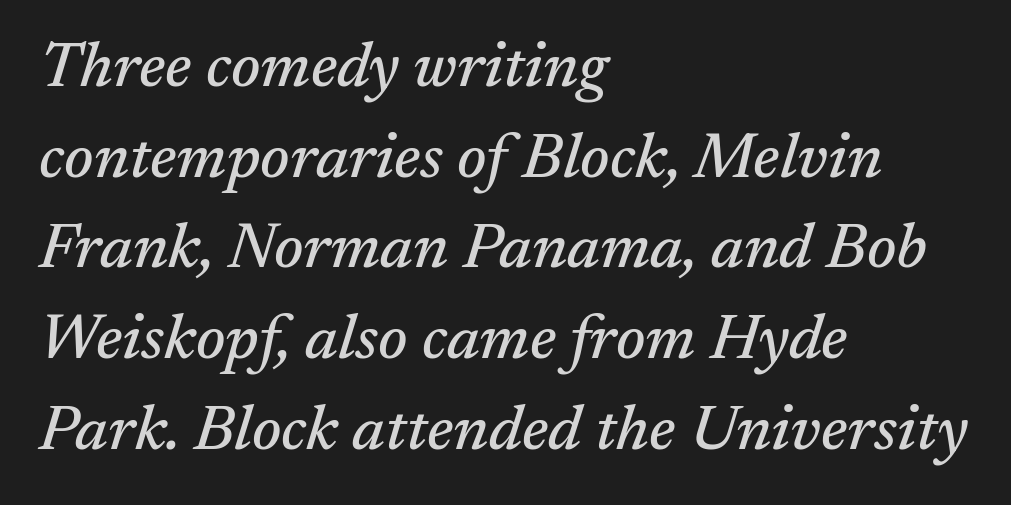
An italicized treatment has been applied to the whole sample. Reading down the block, your eye returns to a fixed left position each line. Students, observe: this is what conventionally led text looks like. Serifs: yes, visible at the terminals of the letterforms. Here the designer chose a conventional face with non-uniform glyph widths. The letters sit at their default tracking, neither squeezed nor spread.
